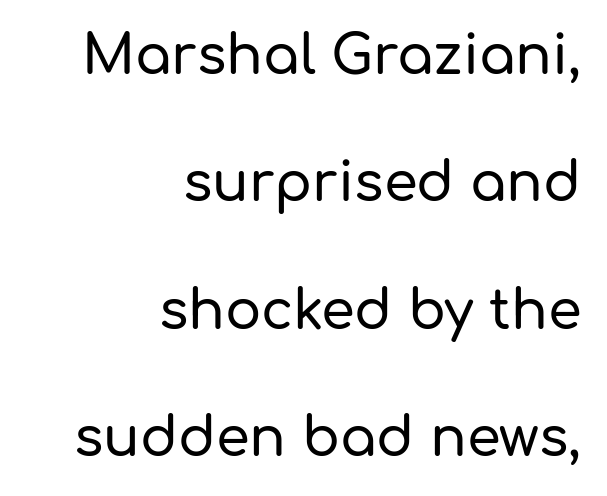
Q: Is the text italic (slanted)? A: No, it is upright.
Q: Is the typeface a serif or a sans-serif typeface? A: Sans-serif.
Q: Is the text underlined? A: No.
Q: How is the paragraph aligned? A: Right-aligned.
Q: Is the spacing between letters normal or unusually wide? A: Normal.
Q: Is the spacing between lines tight, normal or loose? A: Loose.
Q: Width (condensed, normal, or wide)? A: Normal.
Q: Stroke contrast? A: Low.
Q: x-height? A: Medium.
Q: Monospaced? A: No.
